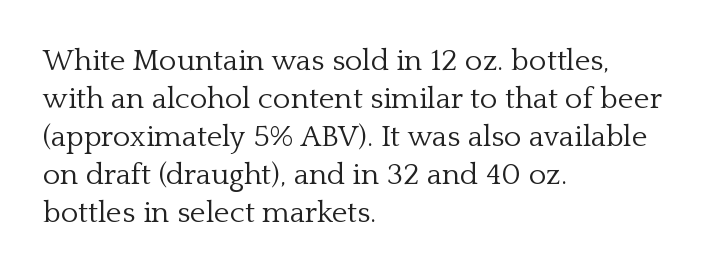
Q: Is the text bold? A: No.
Q: Is the text italic (slanted)? A: No, it is upright.
Q: Is the typeface a serif or a sans-serif typeface? A: Serif.
Q: Is the text underlined? A: No.
Q: How is the paragraph aligned? A: Left-aligned.
Q: Is the spacing between letters normal or unusually wide? A: Normal.
Q: Is the spacing between lines tight, normal or loose? A: Normal.
Q: Width (condensed, normal, or wide)? A: Normal.
Q: Stroke contrast? A: Low.
Q: x-height? A: Medium.
Q: Monospaced? A: No.
